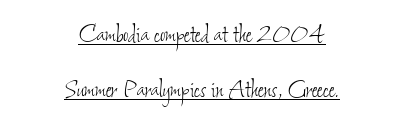
Compared with typical body copy, the letter spacing here is the same. A light-to-regular cut is what we see here. Somebody hit Ctrl+U on this one — the words are underlined. This sample is center-justified, so both line endings float freely. Here the designer chose a conventional face with non-uniform glyph widths.
